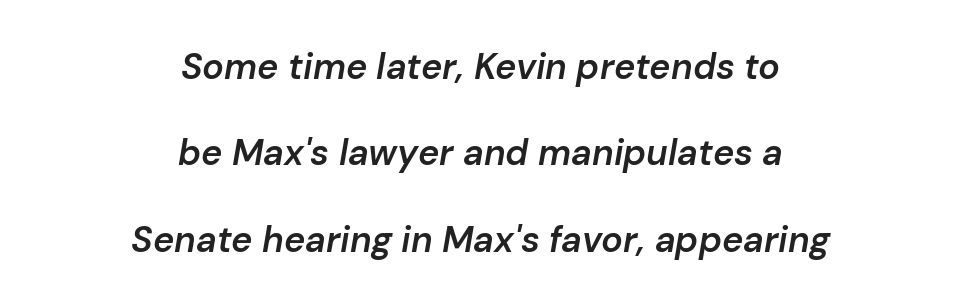
A great deal of white space separates one row of letters from the next. The characters look somewhat weighty, a semibold short of true bold. The space directly below the letters is spotless. The rendering positions every line midway between the sides.
